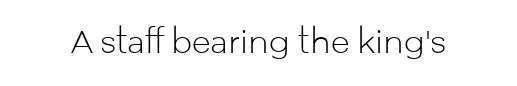
{"serif": "no", "italic": "no", "bold": "no", "weight": "light", "width": "normal", "stroke_contrast": "low", "x_height": "medium", "monospaced": "no", "underline": "no", "letter_spacing": "normal", "letter_spacing_em": 0.0, "glyph_px": 31}
